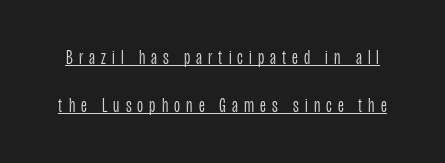
Q: Is the text bold? A: No.
Q: Is the text italic (slanted)? A: No, it is upright.
Q: Is the text underlined? A: Yes.
Q: Is the spacing between letters normal or unusually wide? A: Unusually wide.
Q: Is the spacing between lines tight, normal or loose? A: Loose.
